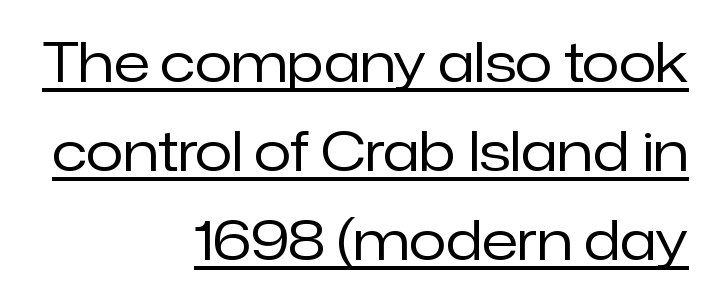
The strokes are not fattened; the text isn't bold. The rendering uses natural spacing where letterforms have individual widths. Rows of type keep a routine distance in the vertical direction. The rendering anchors every line to the right-hand side.
